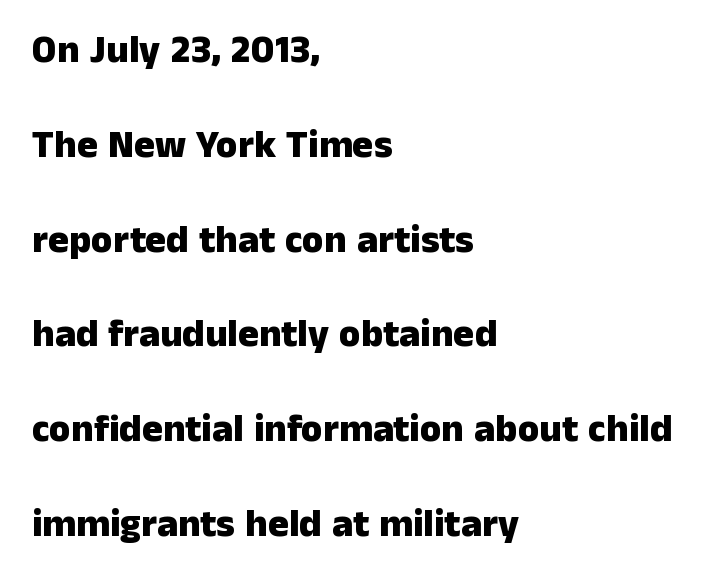
{"serif": "no", "italic": "no", "bold": "yes", "weight": "heavy", "width": "normal", "stroke_contrast": "low", "x_height": "medium", "monospaced": "no", "underline": "no", "align": "left", "line_spacing": "loose", "line_spacing_ratio": 2.43, "letter_spacing": "normal", "letter_spacing_em": 0.0, "glyph_px": 39}
